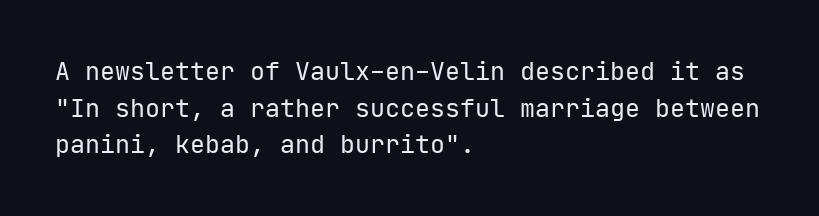
Weight: in the light-to-regular range. In CSS terms this would be text-align: left. The letters stand straight up with perfectly vertical stems. Each new line begins a customary step beneath the previous one. Characters follow at the spacing the type designer built in.
